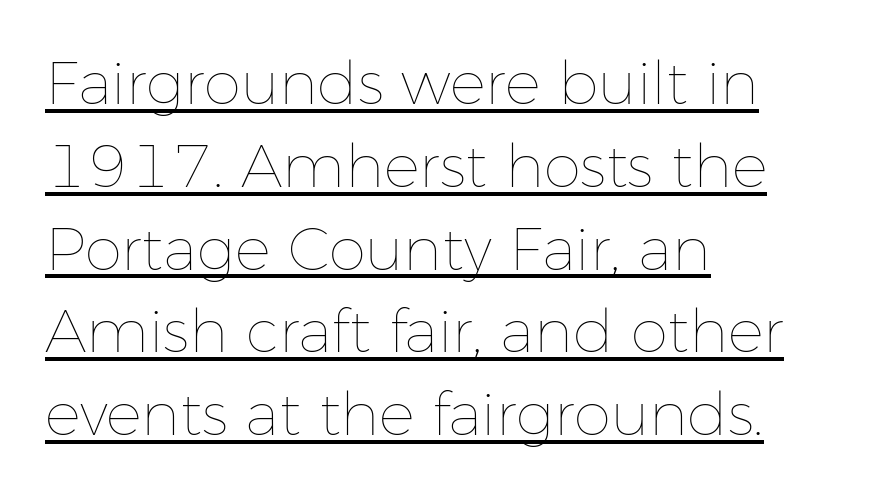
{"italic": "no", "bold": "no", "weight": "thin", "width": "normal", "stroke_contrast": "low", "x_height": "medium", "monospaced": "no", "underline": "yes", "align": "left", "line_spacing": "normal", "line_spacing_ratio": 1.38, "letter_spacing": "normal", "letter_spacing_em": 0.0, "glyph_px": 60}
